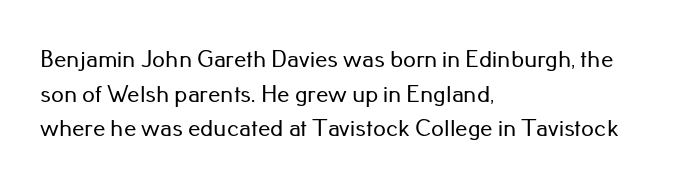
{"italic": "no", "underline": "no", "align": "left", "line_spacing": "normal", "line_spacing_ratio": 1.39, "letter_spacing": "normal", "letter_spacing_em": 0.0, "glyph_px": 25}
